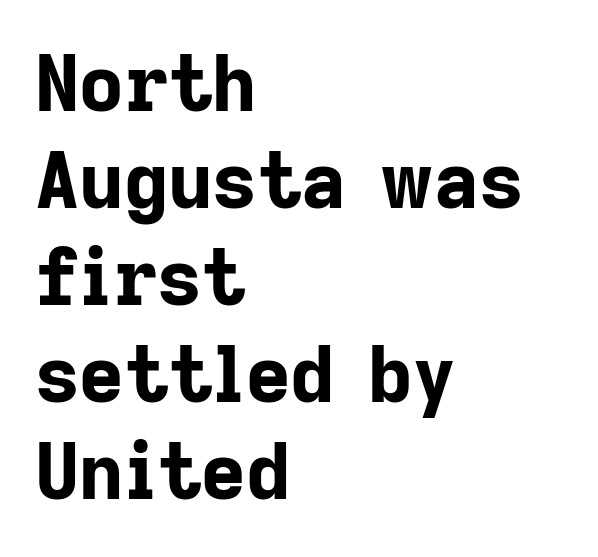
The image shows 77 px bold sans-serif type, upright; set left-aligned, normal line spacing (1.26x), normal letter spacing, not underlined; low stroke contrast and a medium x-height.
